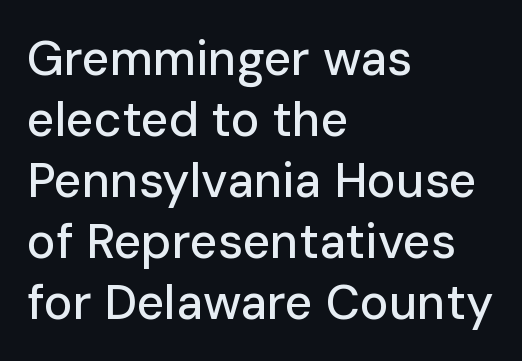
Q: Is the text italic (slanted)? A: No, it is upright.
Q: Is the typeface a serif or a sans-serif typeface? A: Sans-serif.
Q: Is the text underlined? A: No.
Q: How is the paragraph aligned? A: Left-aligned.
Q: Is the spacing between letters normal or unusually wide? A: Normal.
Q: Is the spacing between lines tight, normal or loose? A: Normal.
Q: Width (condensed, normal, or wide)? A: Normal.
Q: Stroke contrast? A: Low.
Q: x-height? A: Medium.
Q: Monospaced? A: No.
